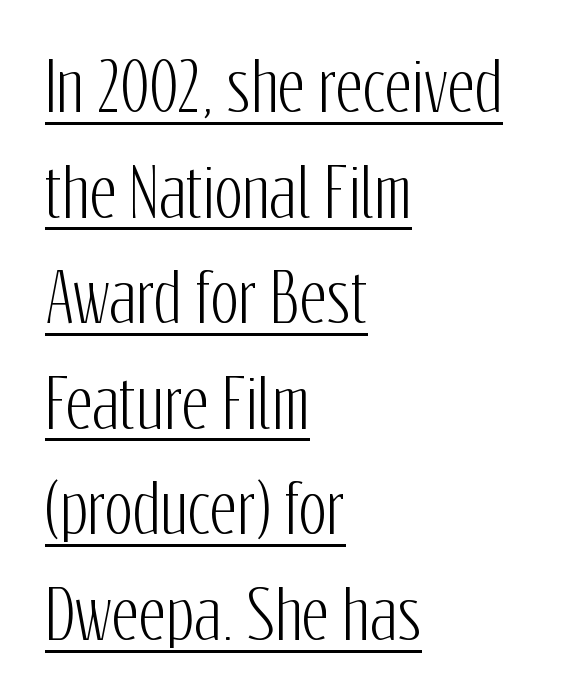
The image shows 66 px condensed sans-serif type, upright; set left-aligned, normal line spacing (1.6x), normal letter spacing, underlined; low stroke contrast and a medium x-height.
